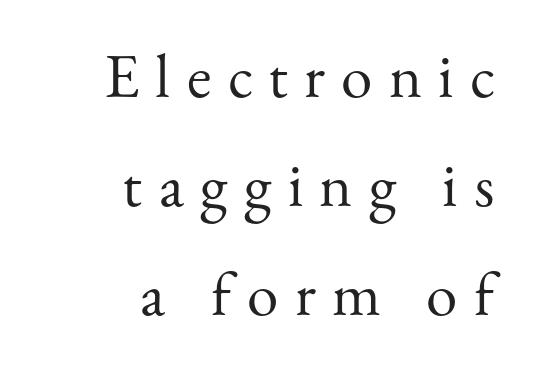
{"serif": "yes", "italic": "no", "bold": "no", "weight": "regular", "width": "normal", "stroke_contrast": "medium", "x_height": "small", "monospaced": "no", "underline": "no", "align": "right", "line_spacing_ratio": 1.73, "letter_spacing": "wide", "letter_spacing_em": 0.26, "glyph_px": 63}
